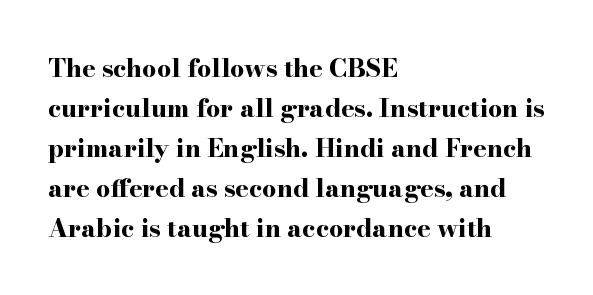
{"italic": "no", "bold": "yes", "underline": "no", "align": "left", "line_spacing": "normal", "line_spacing_ratio": 1.6, "letter_spacing": "normal", "letter_spacing_em": 0.0, "glyph_px": 25}
